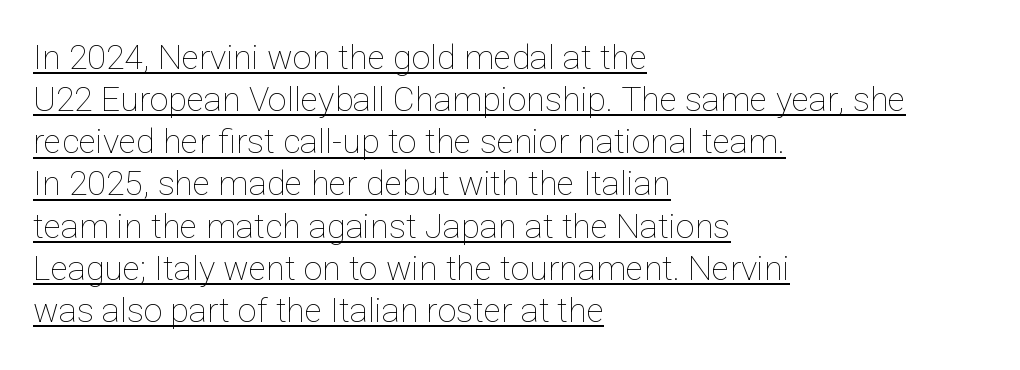
Horizontally, the lines are justified to the leading edge only. Note the varied advance widths — an 'i' is clearly narrower than an 'm'. This is roman type, the default non-slanted kind. Short note: letters normally spaced.
